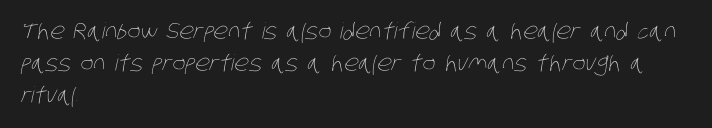
Q: Is the text bold? A: No.
Q: Is the text underlined? A: No.
Q: How is the paragraph aligned? A: Left-aligned.
Q: Is the spacing between letters normal or unusually wide? A: Normal.
Q: Is the spacing between lines tight, normal or loose? A: Normal.
